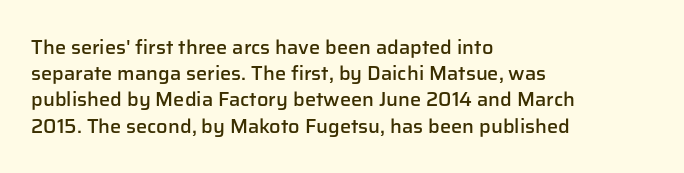
In terms of letterspacing, this is plain default setting. Leftover space on each line is placed entirely after the last word. When letters stand straight like this, we call the style roman or upright. Firm but not heavy-handed strokes: this text is semibold.
